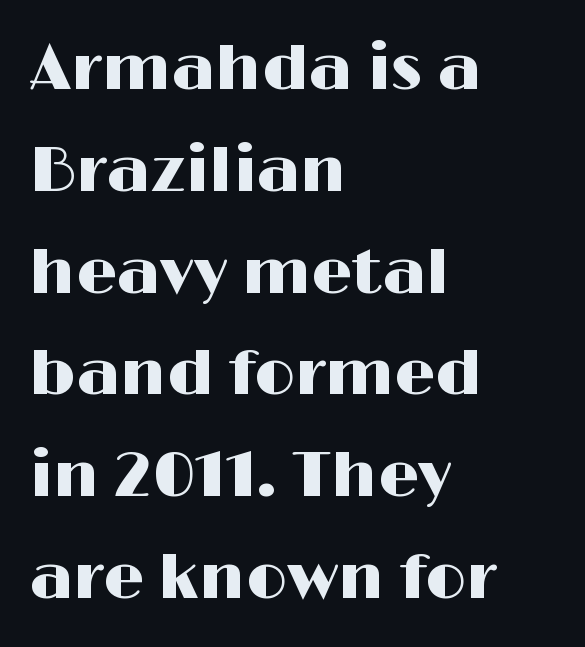
{"serif": "no", "italic": "no", "width": "wide", "stroke_contrast": "high", "x_height": "medium", "monospaced": "no", "underline": "no", "align": "left", "line_spacing": "normal", "line_spacing_ratio": 1.59, "letter_spacing": "normal", "letter_spacing_em": 0.0, "glyph_px": 64}
